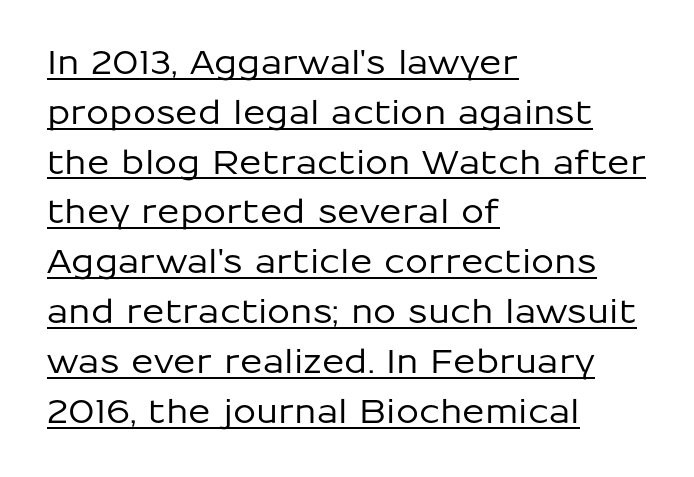
{"serif": "no", "italic": "no", "width": "normal", "stroke_contrast": "low", "x_height": "medium", "monospaced": "no", "underline": "yes", "align": "left", "line_spacing": "normal", "line_spacing_ratio": 1.51, "letter_spacing": "normal", "letter_spacing_em": 0.0, "glyph_px": 33}
